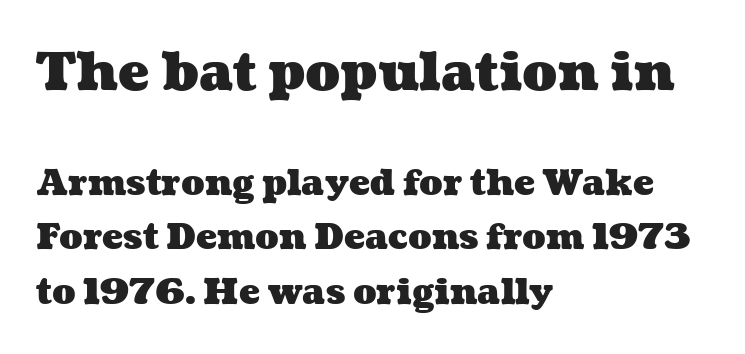
Q: Is the text bold? A: Yes.
Q: Is the text underlined? A: No.
Q: How is the paragraph aligned? A: Left-aligned.
Q: Is the spacing between letters normal or unusually wide? A: Normal.
Q: Is the spacing between lines tight, normal or loose? A: Normal.
Q: Which block of text is set in a larger size, the first (top) or the second (bottom)? A: The first (top) one.
Q: Width (condensed, normal, or wide)? A: Wide.
Q: Stroke contrast? A: Medium.
Q: x-height? A: Medium.
Q: Monospaced? A: No.
